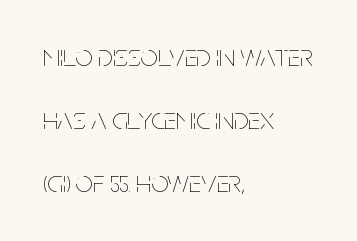
{"italic": "no", "bold": "no", "weight": "thin", "width": "condensed", "stroke_contrast": "low", "x_height": "large", "monospaced": "no", "underline": "no", "align": "left", "line_spacing": "loose", "line_spacing_ratio": 2.04, "letter_spacing": "normal", "letter_spacing_em": 0.0, "glyph_px": 31}
